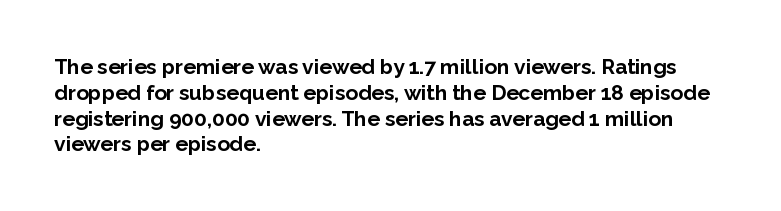
{"italic": "no", "bold": "yes", "underline": "no", "align": "left", "line_spacing_ratio": 1.23, "letter_spacing": "normal", "letter_spacing_em": 0.0, "glyph_px": 21}
